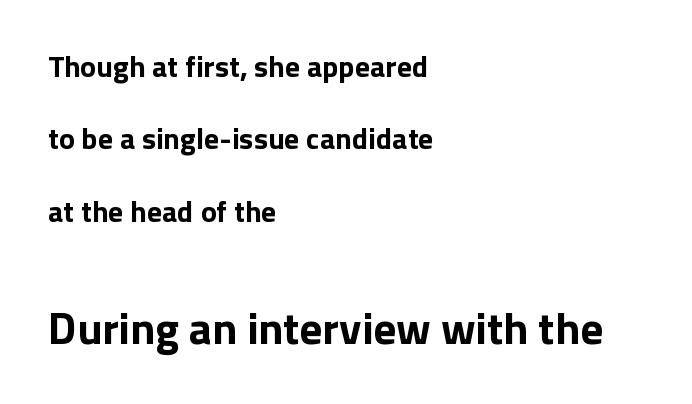
Q: Is the text bold? A: Yes.
Q: Is the text italic (slanted)? A: No, it is upright.
Q: Is the typeface a serif or a sans-serif typeface? A: Sans-serif.
Q: Is the text underlined? A: No.
Q: How is the paragraph aligned? A: Left-aligned.
Q: Is the spacing between letters normal or unusually wide? A: Normal.
Q: Is the spacing between lines tight, normal or loose? A: Loose.
Q: Which block of text is set in a larger size, the first (top) or the second (bottom)? A: The second (bottom) one.
Q: Width (condensed, normal, or wide)? A: Normal.
Q: Stroke contrast? A: Low.
Q: x-height? A: Medium.
Q: Monospaced? A: No.
